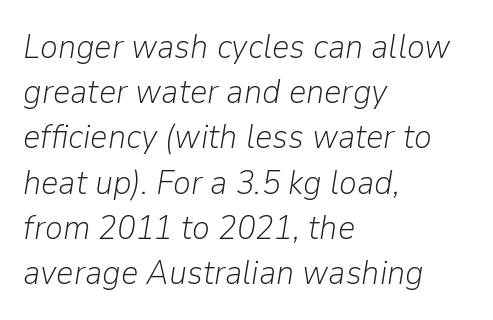
Q: Is the text bold? A: No.
Q: Is the text italic (slanted)? A: Yes, it leans right by about 9 degrees.
Q: Is the text underlined? A: No.
Q: How is the paragraph aligned? A: Left-aligned.
Q: Is the spacing between letters normal or unusually wide? A: Normal.
Q: Is the spacing between lines tight, normal or loose? A: Normal.
Q: Width (condensed, normal, or wide)? A: Normal.
Q: Stroke contrast? A: Low.
Q: x-height? A: Medium.
Q: Monospaced? A: No.
